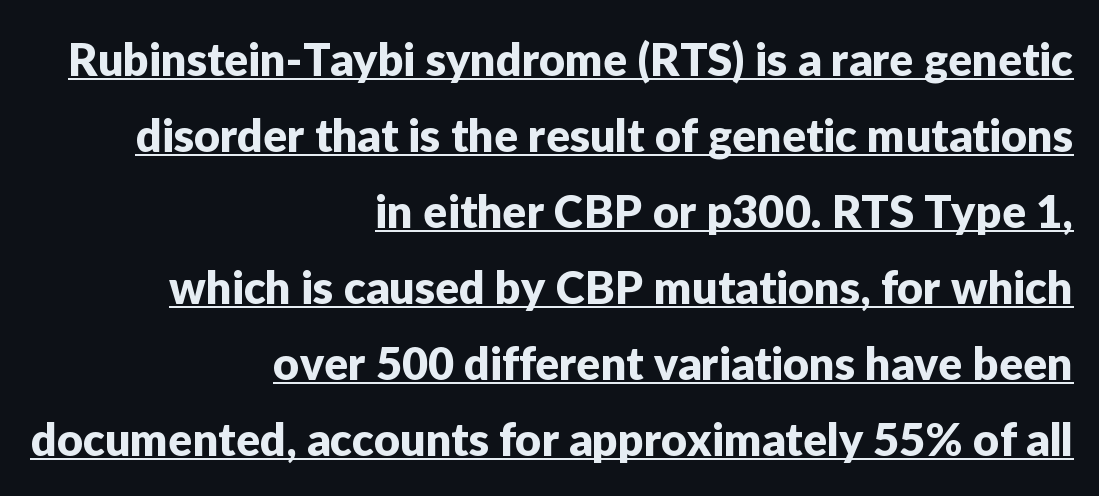
{"serif": "no", "italic": "no", "width": "normal", "stroke_contrast": "low", "x_height": "medium", "monospaced": "no", "underline": "yes", "align": "right", "line_spacing": "normal", "line_spacing_ratio": 1.69, "letter_spacing": "normal", "letter_spacing_em": 0.0, "glyph_px": 45}
